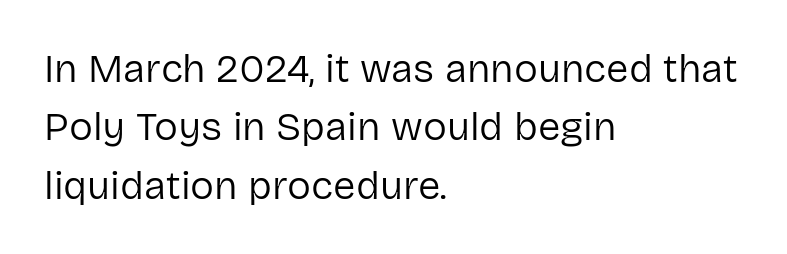
The space between consecutive lines is moderate. The face used here is a sans, in the tradition of grotesques and geometrics. The gap between lines stays unmarked. Teacher's note: observe the even left margin — that is flush-left alignment. Posture: vertical. This sample has the flowing, uneven cadence of proportional lettering.
